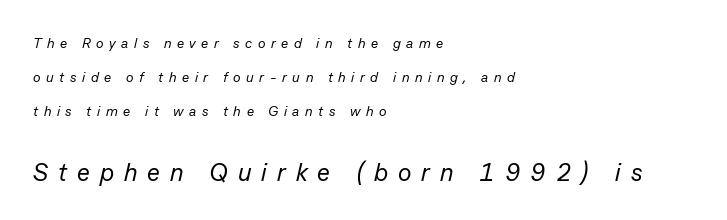
Q: Is the text bold? A: No.
Q: Is the text italic (slanted)? A: Yes, it leans right by about 13 degrees.
Q: Is the text underlined? A: No.
Q: How is the paragraph aligned? A: Left-aligned.
Q: Is the spacing between letters normal or unusually wide? A: Unusually wide.
Q: Is the spacing between lines tight, normal or loose? A: Loose.
Q: Which block of text is set in a larger size, the first (top) or the second (bottom)? A: The second (bottom) one.
